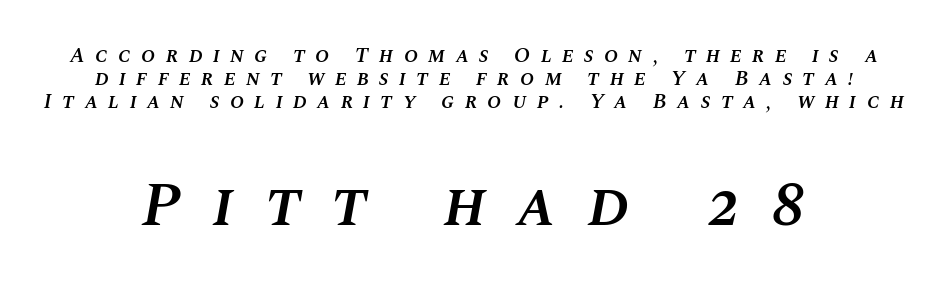
{"italic": "yes", "lean": "right", "slant_degrees": 10, "bold": "semi", "weight": "semibold", "width": "normal", "stroke_contrast": "medium", "x_height": "large", "monospaced": "no", "underline": "no", "align": "center", "line_spacing": "tight", "line_spacing_ratio": 1.09, "letter_spacing": "wide", "letter_spacing_em": 0.49, "larger_block": "second", "size_ratio": 3.0, "glyph_px": 63}
